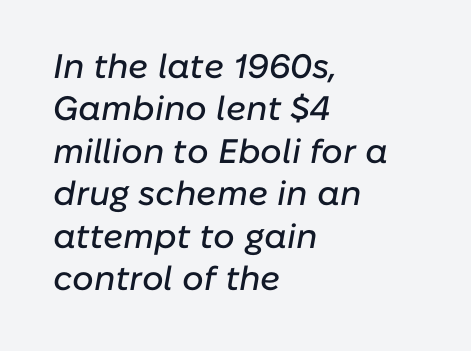
The image shows 34 px text type, italic (leaning right); set left-aligned, normal line spacing (1.25x), normal letter spacing, not underlined; low stroke contrast and a medium x-height.
